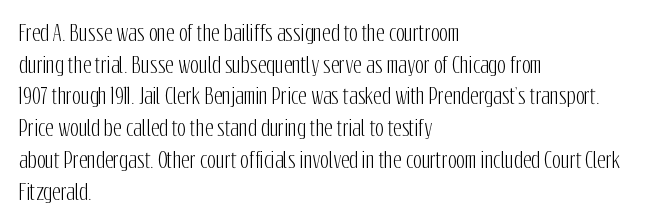
The image shows 21 px text type, upright; set left-aligned, normal line spacing (1.51x), normal letter spacing, not underlined.
